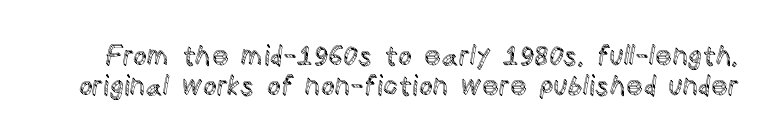
{"underline": "no", "line_spacing": "tight", "line_spacing_ratio": 1.11, "letter_spacing": "normal", "letter_spacing_em": 0.0, "glyph_px": 27}
